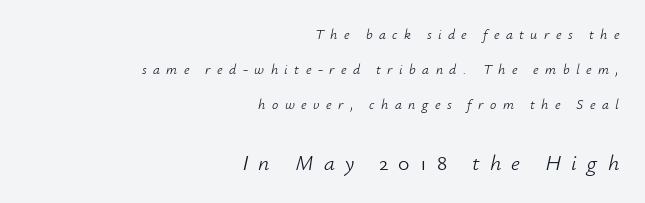
The image shows 22 px text type, italic (leaning right); set right-aligned, loose line spacing (2.5x), unusually wide letter spacing (+0.46 em), not underlined; the second (bottom) block is 1.57x larger.
